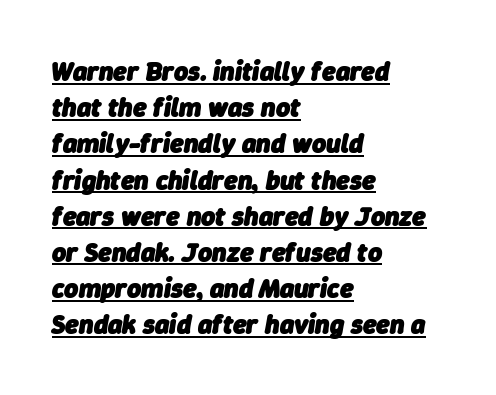
Observe the lean: these are italic letterforms. The rendering anchors every line to the left-hand side. Every word sits above its own underline. Vertical spacing — default. The tracking reads as untouched default to a designer's eye.
